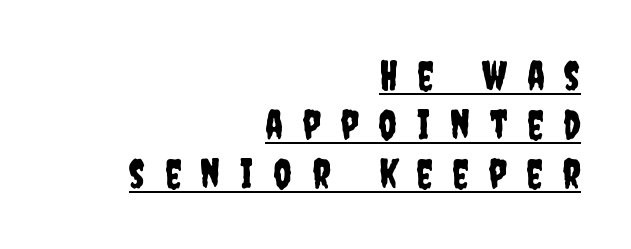
Q: Is the text italic (slanted)? A: No, it is upright.
Q: Is the typeface a serif or a sans-serif typeface? A: Sans-serif.
Q: Is the text underlined? A: Yes.
Q: How is the paragraph aligned? A: Right-aligned.
Q: Is the spacing between letters normal or unusually wide? A: Unusually wide.
Q: Width (condensed, normal, or wide)? A: Condensed.
Q: Stroke contrast? A: Low.
Q: x-height? A: Large.
Q: Monospaced? A: No.
